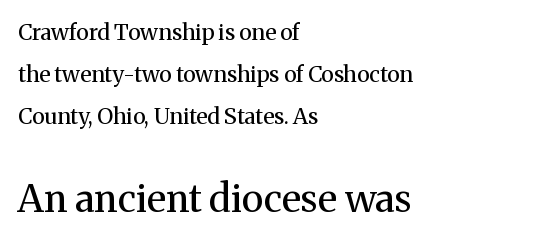
{"serif": "yes", "italic": "no", "bold": "no", "weight": "regular", "width": "normal", "stroke_contrast": "medium", "x_height": "medium", "monospaced": "no", "underline": "no", "align": "left", "line_spacing": "loose", "line_spacing_ratio": 1.9, "letter_spacing": "normal", "letter_spacing_em": 0.0, "larger_block": "second", "size_ratio": 1.73, "glyph_px": 38}
